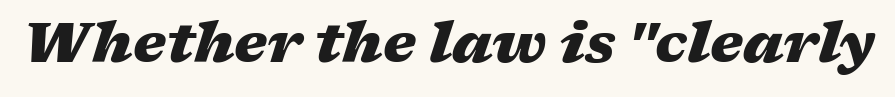
Look at the stroke-to-counter ratio: heavy, a bold. Look at the tracking — it's just the regular setting, nothing added. Notice how the stems are inclined rather than vertical — that's the hallmark of italics. Proportional: the letters do not fall into vertical columns. Just letters on the line, the space beneath them empty.
